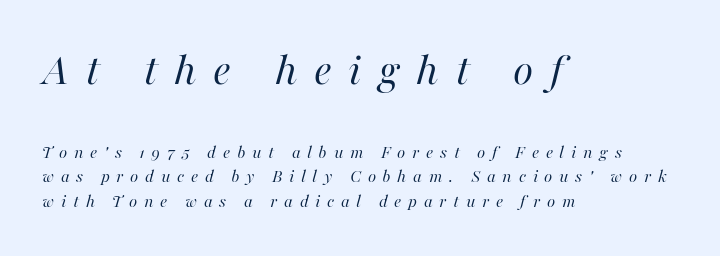
The image shows 47 px regular-weight type, italic (leaning right); set left-aligned, normal line spacing (1.3x), unusually wide letter spacing (+0.35 em), not underlined; the first (top) block is 2.47x larger; high stroke contrast and a medium x-height.
